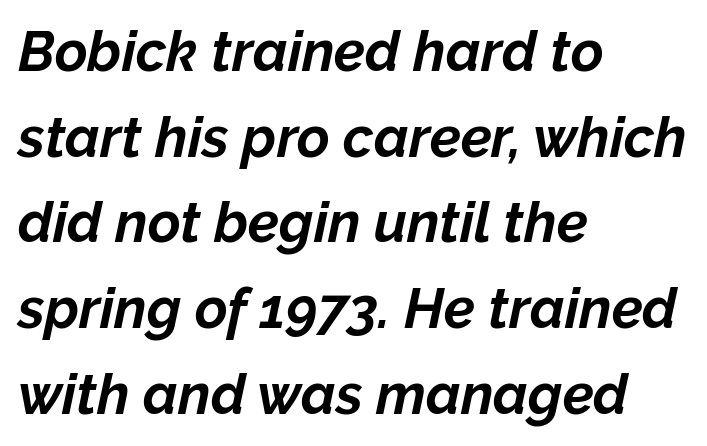
The image shows 56 px bold type, italic (leaning right); set left-aligned, normal line spacing (1.53x), normal letter spacing, not underlined; low stroke contrast and a medium x-height.
